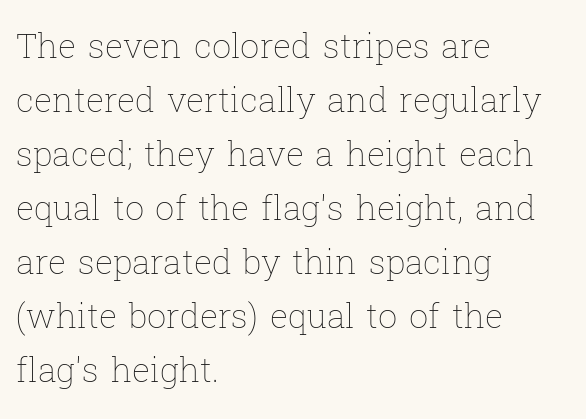
Q: Is the text bold? A: No.
Q: Is the text italic (slanted)? A: No, it is upright.
Q: Is the text underlined? A: No.
Q: How is the paragraph aligned? A: Left-aligned.
Q: Is the spacing between letters normal or unusually wide? A: Normal.
Q: Is the spacing between lines tight, normal or loose? A: Normal.
Q: Width (condensed, normal, or wide)? A: Normal.
Q: Stroke contrast? A: Low.
Q: x-height? A: Medium.
Q: Monospaced? A: No.
